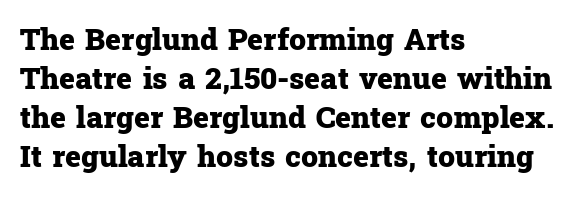
The image shows 30 px heavy serif type, upright; set left-aligned, normal line spacing (1.3x), normal letter spacing, not underlined; low stroke contrast and a medium x-height.
